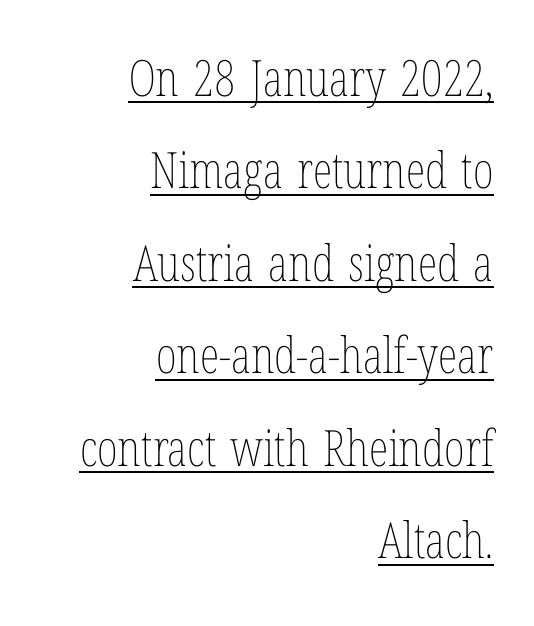
Beneath each row of characters lies a ruled line. No chunkiness to these letters — they're not bold. Between one letter and the next there's only the usual sliver of space. The passage is arranged like a letterhead date or caption credit — flush right. Each letter keeps its own natural width here, so spacing adapts to shape. The letters stand upright; this is a roman face.
